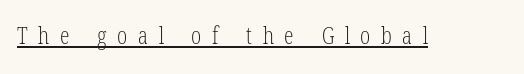
Q: Is the text bold? A: No.
Q: Is the text italic (slanted)? A: No, it is upright.
Q: Is the text underlined? A: Yes.
Q: Is the spacing between letters normal or unusually wide? A: Unusually wide.
